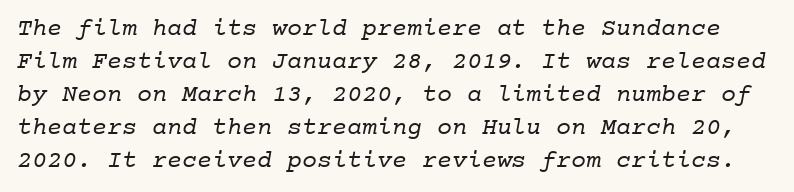
Look at the tracking — it's just the regular setting, nothing added. The strokes carry an ordinary text weight at most. Rows of type keep a routine distance in the vertical direction. A bare baseline throughout the passage.
